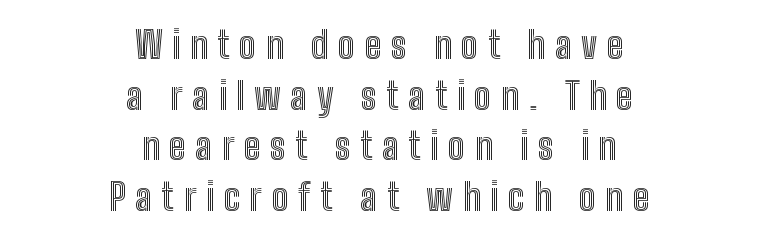
{"italic": "no", "width": "condensed", "x_height": "medium", "monospaced": "no", "underline": "no", "align": "center", "line_spacing": "normal", "line_spacing_ratio": 1.33, "letter_spacing": "wide", "letter_spacing_em": 0.25, "glyph_px": 38}
